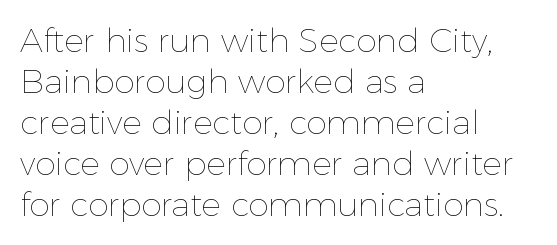
The image shows 33 px thin type, upright; set left-aligned, line spacing 1.24x, normal letter spacing, not underlined; a medium x-height.
